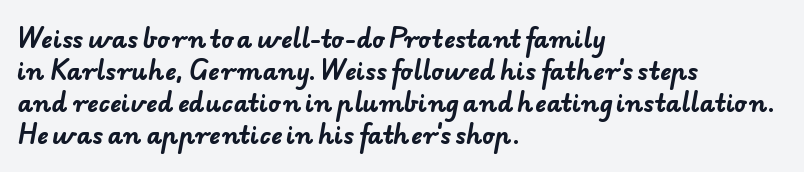
Weight: bold. In CSS terms this would be text-align: left. Plain, unruled lines of type. The passage shown has conventional tracking throughout. Is there much room between lines? A standard amount, neither cramped nor airy.
